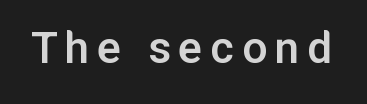
How heavy is the stroke? Medium-heavy — a semibold, shy of bold. The face used here is proportionally spaced, like ordinary book or web type. The foot of each line stays bare and open. This is sans-serif lettering, the kind often seen on screens and signage.
